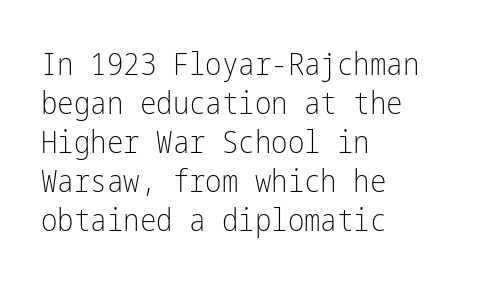
{"serif": "no", "italic": "no", "bold": "no", "weight": "light", "width": "condensed", "stroke_contrast": "low", "x_height": "medium", "underline": "no", "align": "left", "line_spacing": "normal", "line_spacing_ratio": 1.26, "letter_spacing": "normal", "letter_spacing_em": 0.0, "glyph_px": 31}
